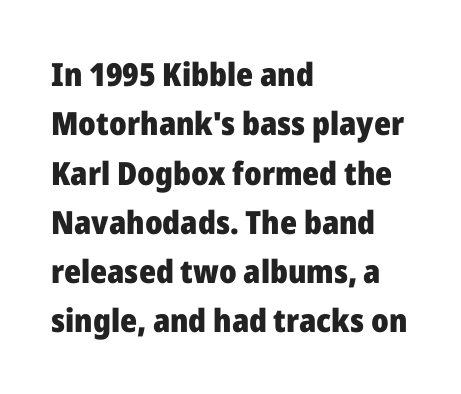
This is roman type, the default non-slanted kind. The letters sit at their default tracking, neither squeezed nor spread. Glance below the letters and you will spot only blank space. Does the type have serifs? No, each stem ends abruptly. What's the leading like? Ordinary, nothing unusual.
